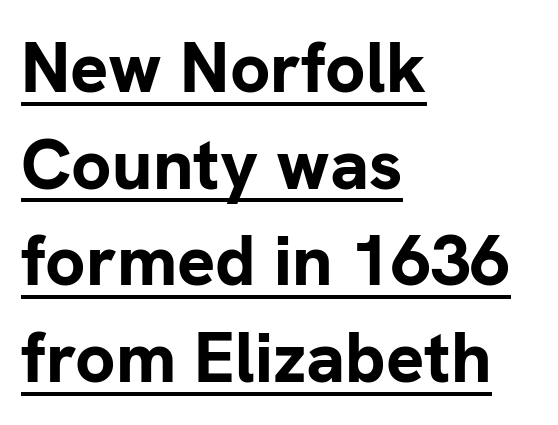
{"serif": "no", "italic": "no", "bold": "yes", "weight": "bold", "width": "normal", "stroke_contrast": "low", "x_height": "medium", "monospaced": "no", "underline": "yes", "align": "left", "line_spacing": "normal", "line_spacing_ratio": 1.36, "letter_spacing": "normal", "letter_spacing_em": 0.0, "glyph_px": 71}
